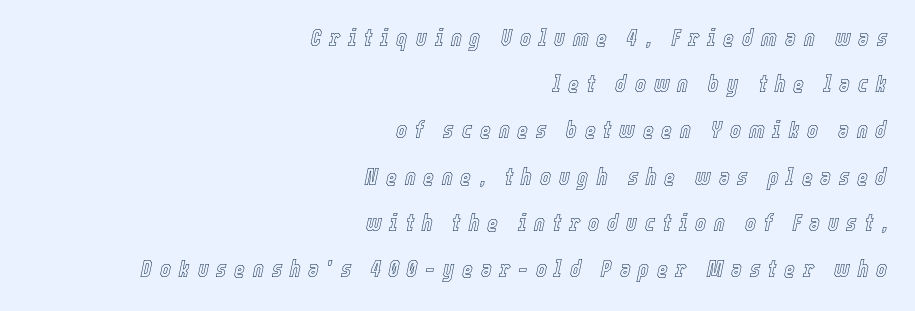
The image shows 23 px text type, italic (leaning right); set right-aligned, loose line spacing (2.01x), unusually wide letter spacing (+0.34 em), not underlined.
